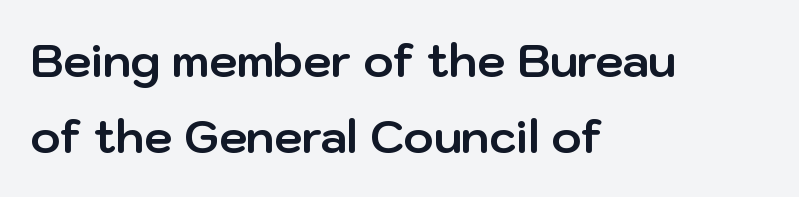
{"serif": "no", "italic": "no", "bold": "yes", "weight": "bold", "width": "normal", "stroke_contrast": "low", "x_height": "medium", "monospaced": "no", "underline": "no", "align": "left", "line_spacing": "normal", "line_spacing_ratio": 1.69, "letter_spacing": "normal", "letter_spacing_em": 0.0, "glyph_px": 45}
